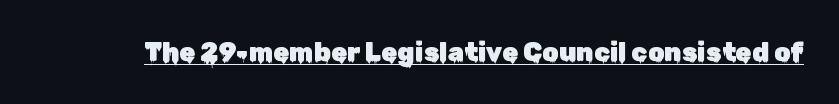
Q: Is the text italic (slanted)? A: No, it is upright.
Q: Is the text underlined? A: Yes.
Q: Is the spacing between letters normal or unusually wide? A: Normal.
